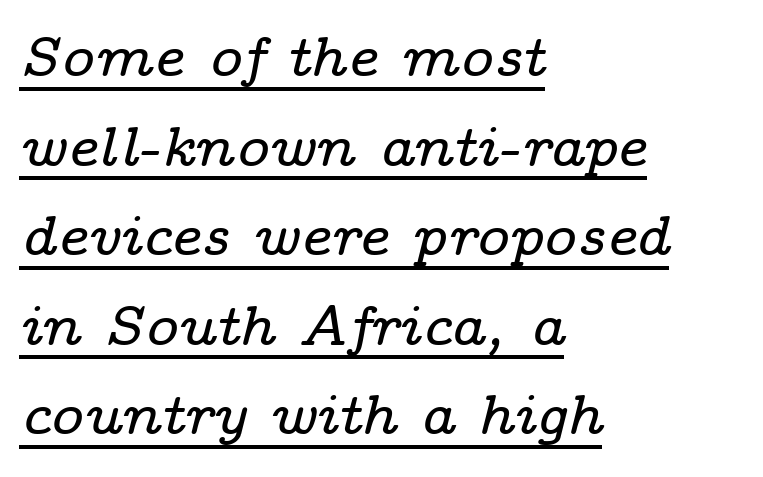
This sample keeps an unexceptional amount of space between lines. The rendered words wear a rule along their underside. In terms of letterform style, serifs are clearly present. Glyph-to-glyph distance matches everyday printed text.
